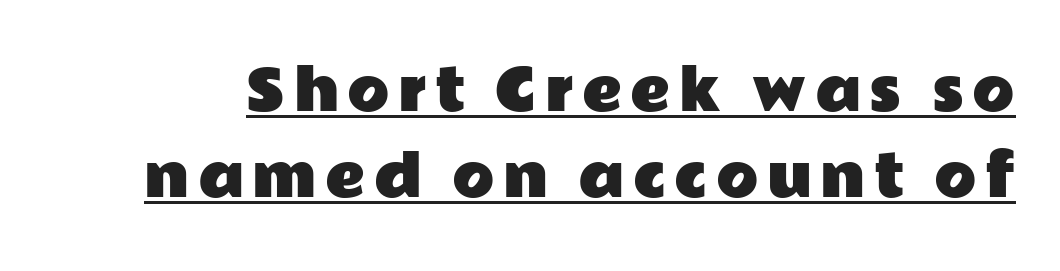
{"serif": "no", "italic": "no", "width": "wide", "stroke_contrast": "low", "x_height": "medium", "monospaced": "no", "underline": "yes", "line_spacing": "normal", "line_spacing_ratio": 1.57, "glyph_px": 55}
